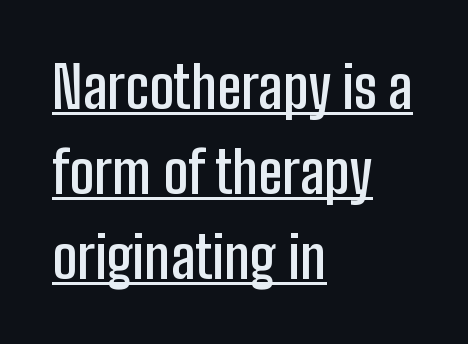
{"serif": "no", "italic": "no", "bold": "semi", "weight": "semibold", "width": "condensed", "stroke_contrast": "low", "x_height": "medium", "monospaced": "no", "underline": "yes", "align": "left", "line_spacing": "normal", "line_spacing_ratio": 1.49, "letter_spacing": "normal", "letter_spacing_em": 0.0, "glyph_px": 57}
